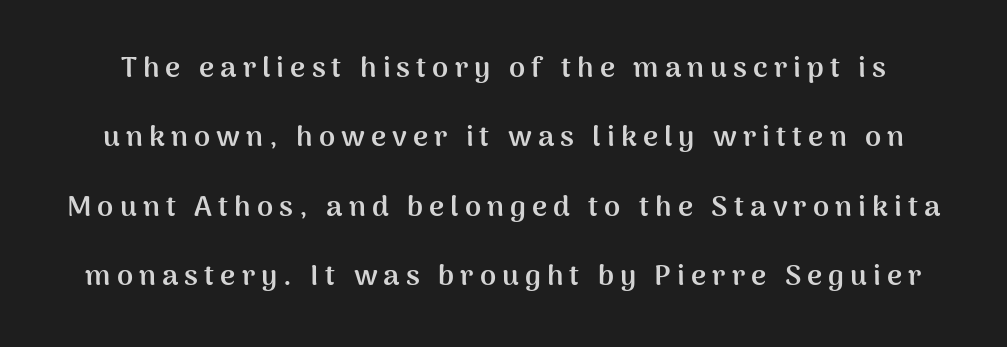
In terms of posture, this sample is upright. Does the type have serifs? No, each stem ends abruptly. These lines stand farther apart than default settings would place them. Note the varied advance widths — an 'i' is clearly narrower than an 'm'. A typesetter would call this heavily tracked-out type.
